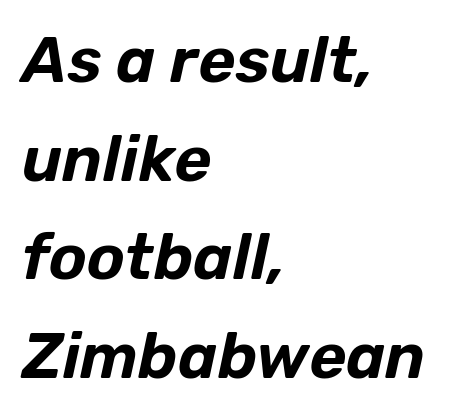
A typesetter would call this proportional, since set widths differ per character. When letters slant like this, we call the style italic. Words float on clear page, feet unadorned. A typesetter would call this zero additional tracking. This sample is left-justified, so line endings fall wherever the words run out.
